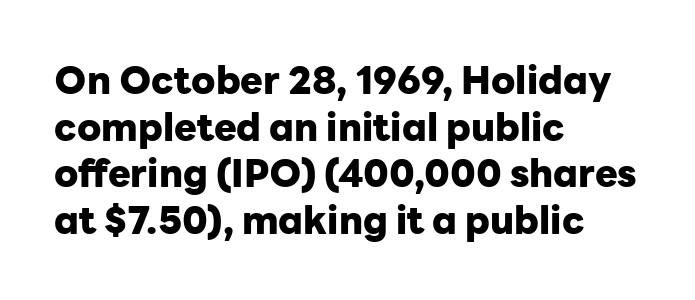
The strip under each line holds only bare page. Letter spacing: default. Examine the stroke ends and you'll find no serifs. Notice how thick the strokes are: this is what a full bold looks like. Upright lettering throughout. Think of a printed novel: that variable character pitch is what you see here.
